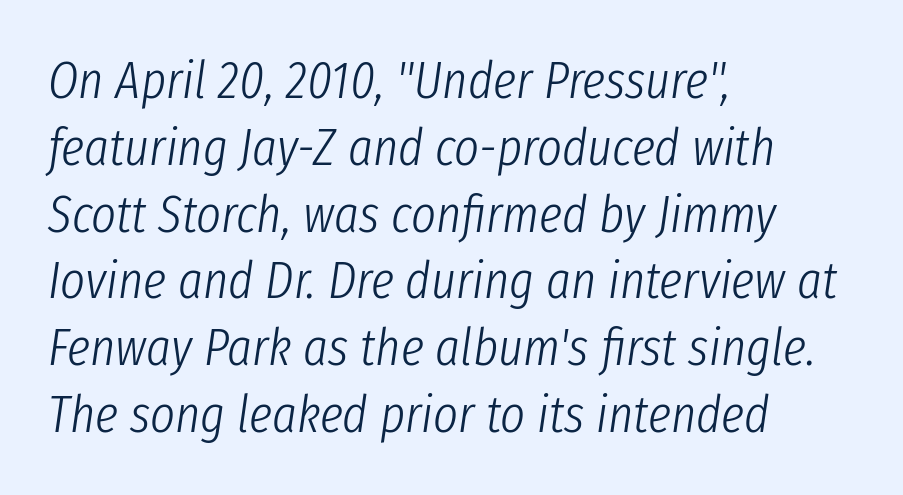
The image shows 53 px light, condensed type, italic (leaning right); set left-aligned, normal line spacing (1.26x), normal letter spacing, not underlined; low stroke contrast and a medium x-height.
